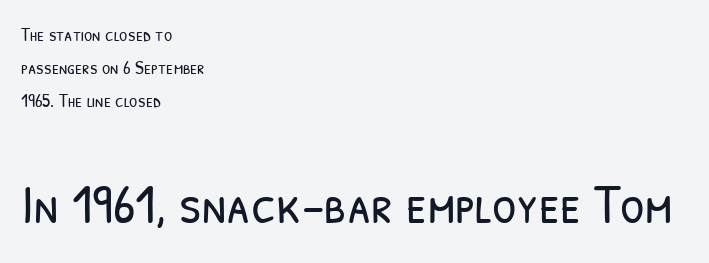
Character widths vary here, with narrow letters taking less room than wide ones. Size hierarchy here favors the trailing block over the leading one. Letters rest on an invisible, unmarked baseline. This rendering employs a face without finishing strokes, i.e., a sans-serif. Compared with a typical body face, this is equally light or lighter still. Each word holds together tightly as a unit, with standard inter-letter gaps.
